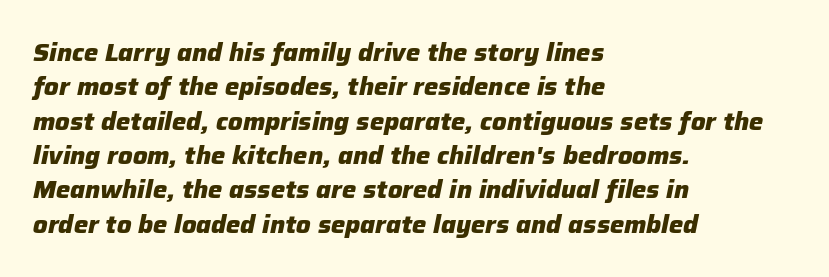
{"italic": "yes", "lean": "right", "slant_degrees": 12, "bold": "yes", "underline": "no", "align": "left", "line_spacing": "normal", "line_spacing_ratio": 1.43, "letter_spacing": "normal", "letter_spacing_em": 0.0, "glyph_px": 24}
